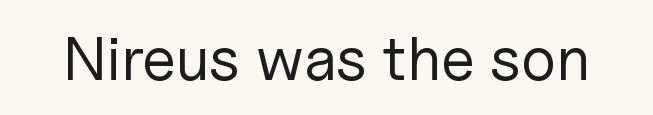
You could not count columns in this text — the font is proportionally spaced. The letters sit at their default tracking, neither squeezed nor spread. Anything drawn beneath the words? Only blank space. Upright lettering throughout. I'd call this a sans setting — the letters go barefoot. Is the stroke heavy? The answer is a plain regular-or-lighter.
